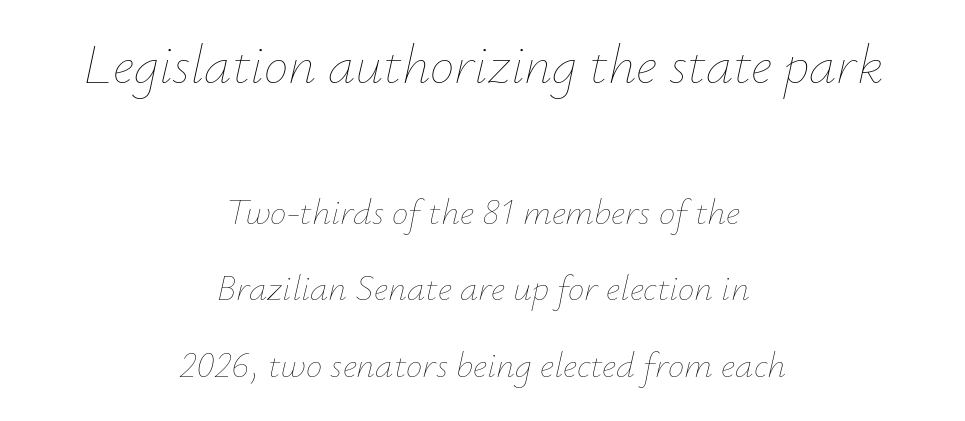
{"italic": "yes", "lean": "right", "slant_degrees": 12, "bold": "no", "weight": "thin", "width": "normal", "stroke_contrast": "low", "x_height": "small", "monospaced": "no", "underline": "no", "align": "center", "line_spacing": "loose", "line_spacing_ratio": 2.07, "letter_spacing": "normal", "letter_spacing_em": 0.0, "larger_block": "first", "size_ratio": 1.49, "glyph_px": 55}
